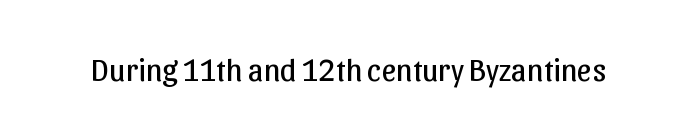
{"serif": "no", "italic": "no", "bold": "no", "weight": "regular", "width": "normal", "stroke_contrast": "low", "x_height": "medium", "monospaced": "no", "underline": "no", "letter_spacing": "normal", "letter_spacing_em": 0.0, "glyph_px": 32}
